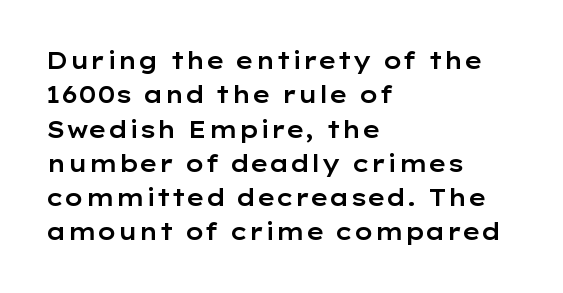
The image shows 23 px text type, upright; set left-aligned, normal line spacing (1.49x), normal letter spacing, not underlined.
